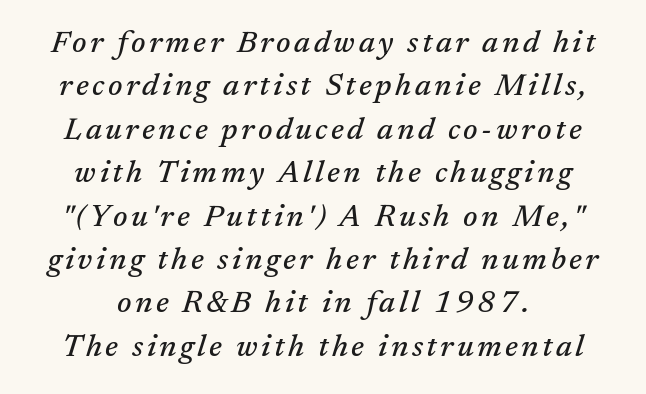
The passage is arranged like a title page — every line centered. These lines sit exactly where default settings would place them. The letters advance in unequal steps, a hallmark of proportional type. Unmarked baselines from the first word to the last. Does the lettering tilt? It does — this is italic. The glyphs in this specimen are seriffed.
